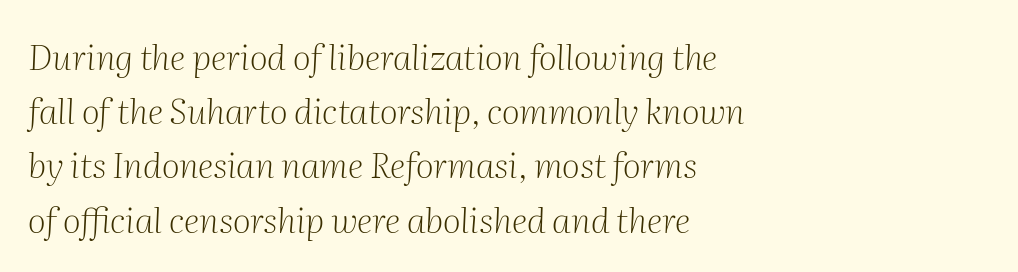
The image shows 35 px light serif type, italic (leaning right); set left-aligned, normal line spacing (1.55x), normal letter spacing, not underlined; medium stroke contrast and a medium x-height.
